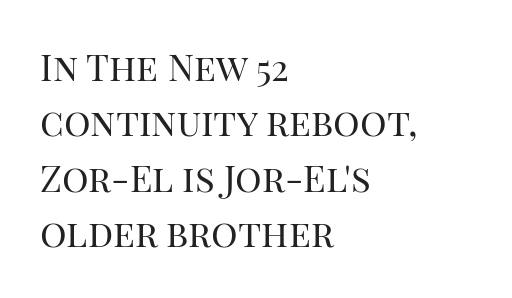
The image shows 37 px regular-weight serif type, upright; set left-aligned, normal line spacing (1.5x), normal letter spacing, not underlined; high stroke contrast and a large x-height.
